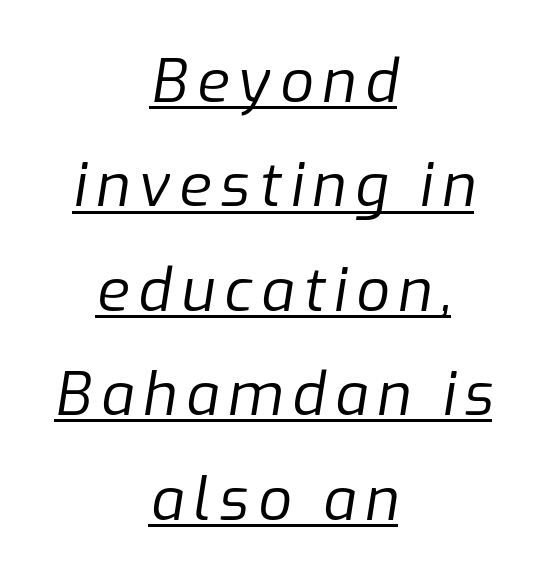
The letters advance in unequal steps, a hallmark of proportional type. Underlining? Definitely there. Is the type slanted? Yes — the strokes lean at a clear angle. No chunkiness to these letters — they're not bold. The typesetter chose a symmetrical, centered arrangement here.
